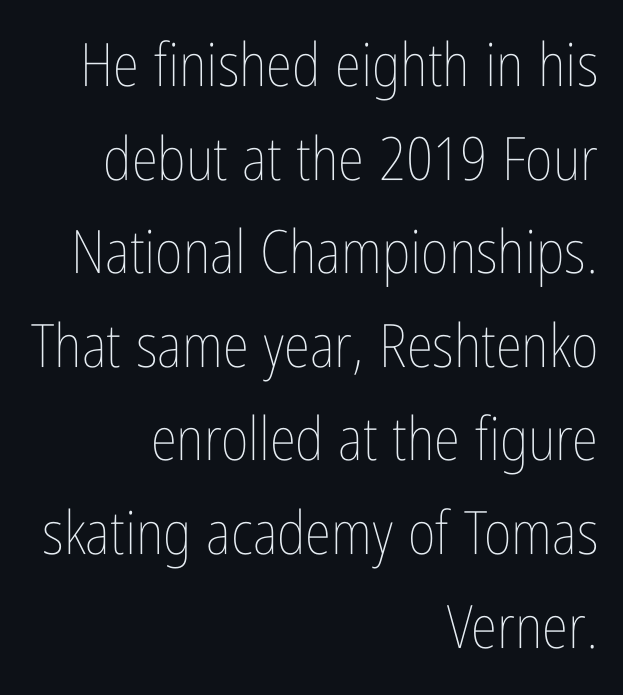
The image shows 60 px thin, condensed type, upright; set right-aligned, normal line spacing (1.56x), normal letter spacing, not underlined; low stroke contrast and a medium x-height.
